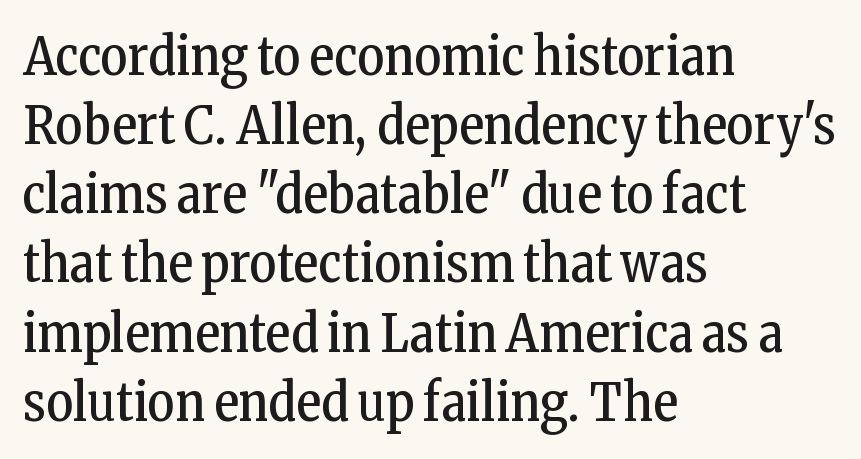
A serif font was chosen for this passage. What stands out about the letter spacing? Nothing — it is the standard amount. The letterforms sit at book weight or below. Posture: straight, roman, zero tilt. The vertical gap from one line to the next is medium.
